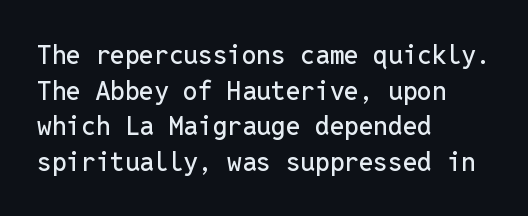
Compared with a centered layout, this one pins lines to the left instead. These lines were composed using upright roman letters. The type is set solid horizontally, with unmodified tracking. Vertical spacing — default. A bare baseline throughout the passage.
